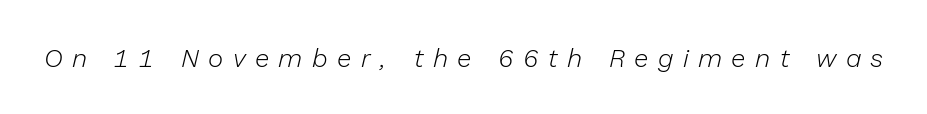
{"italic": "yes", "lean": "right", "slant_degrees": 13, "bold": "no", "underline": "no", "letter_spacing": "wide", "letter_spacing_em": 0.36, "glyph_px": 26}
